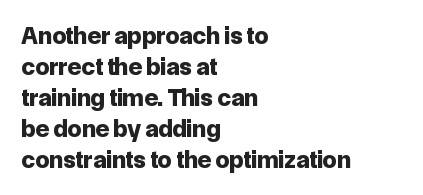
The image shows 25 px bold type, upright; set left-aligned, line spacing 1.24x, normal letter spacing, not underlined.
